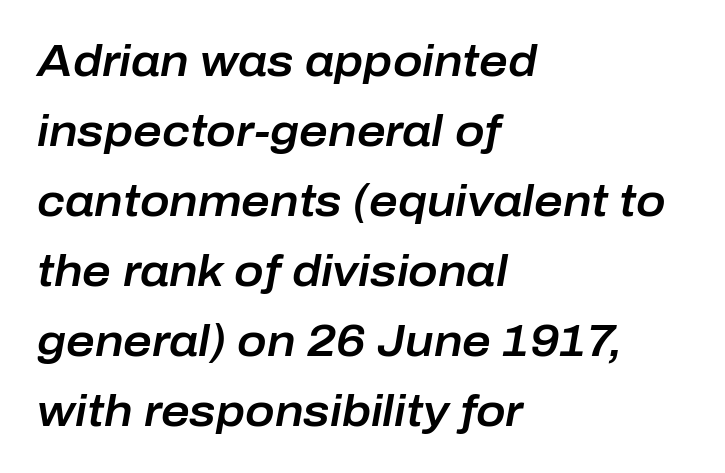
The image shows 44 px text type, italic (leaning right); set left-aligned, normal line spacing (1.59x), normal letter spacing, not underlined; low stroke contrast and a medium x-height.
